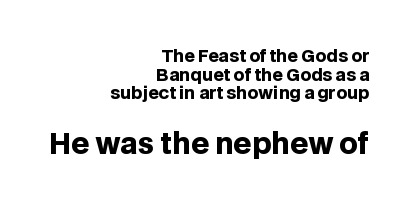
{"serif": "no", "italic": "no", "bold": "yes", "weight": "heavy", "width": "normal", "stroke_contrast": "low", "x_height": "large", "monospaced": "no", "underline": "no", "align": "right", "line_spacing": "tight", "line_spacing_ratio": 1.1, "letter_spacing": "normal", "letter_spacing_em": 0.0, "larger_block": "second", "size_ratio": 1.71, "glyph_px": 29}
